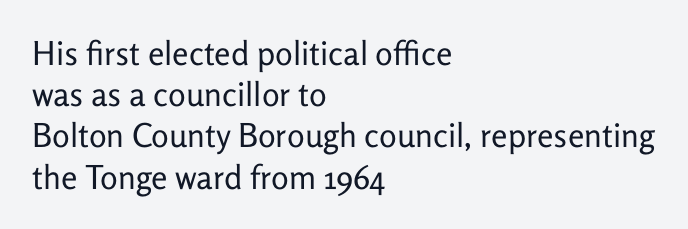
{"serif": "no", "italic": "no", "bold": "no", "weight": "regular", "width": "normal", "stroke_contrast": "low", "x_height": "medium", "monospaced": "no", "underline": "no", "align": "left", "line_spacing": "normal", "line_spacing_ratio": 1.25, "letter_spacing": "normal", "letter_spacing_em": 0.0, "glyph_px": 33}
